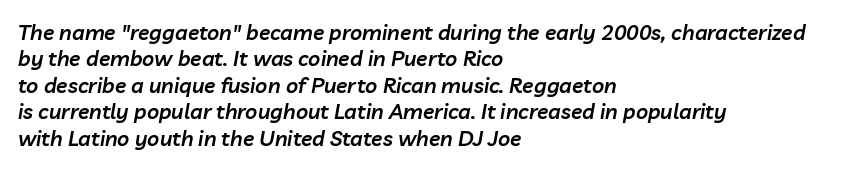
{"italic": "yes", "lean": "right", "slant_degrees": 10, "bold": "semi", "underline": "no", "align": "left", "line_spacing": "normal", "line_spacing_ratio": 1.26, "letter_spacing": "normal", "letter_spacing_em": 0.0, "glyph_px": 21}
